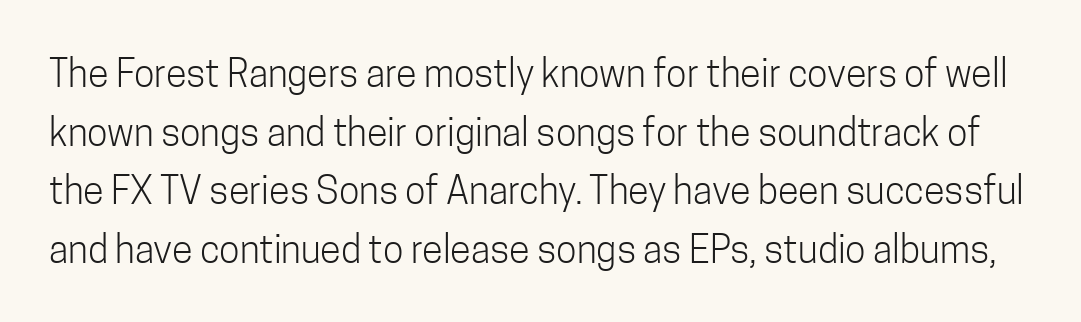
Q: Is the text bold? A: No.
Q: Is the text italic (slanted)? A: No, it is upright.
Q: Is the typeface a serif or a sans-serif typeface? A: Sans-serif.
Q: Is the text underlined? A: No.
Q: Is the spacing between letters normal or unusually wide? A: Normal.
Q: Is the spacing between lines tight, normal or loose? A: Normal.
Q: Width (condensed, normal, or wide)? A: Condensed.
Q: Stroke contrast? A: Low.
Q: x-height? A: Medium.
Q: Monospaced? A: No.
